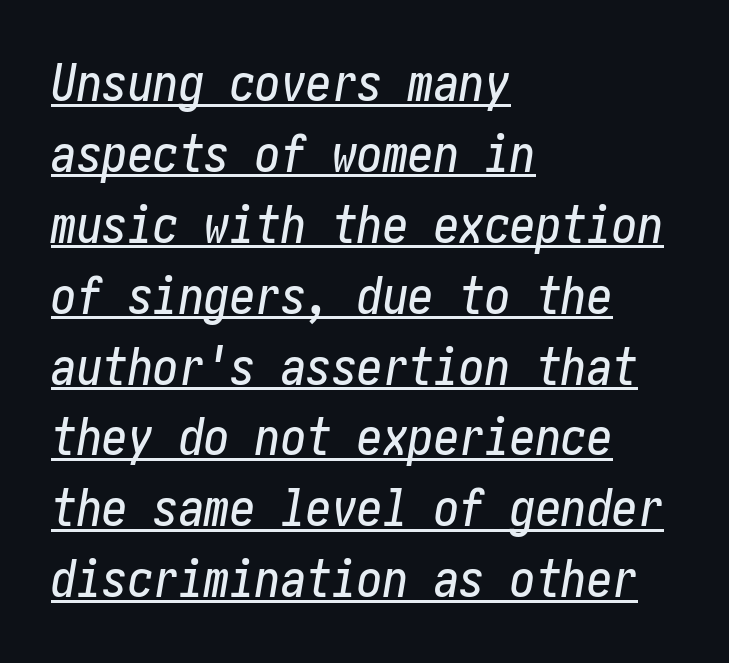
Interline gaps are of average width in this sample. Nothing unusual about the tracking: characters are spaced as the font intends. The lines in this sample share a left origin and differ only in where they stop. Every word sits above its own underline. Every character sits at an angle, as italics do.
